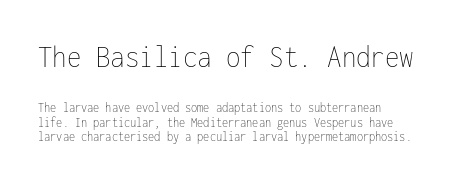
The image shows 33 px thin, condensed type, upright, monospaced; set left-aligned, tight line spacing (1.05x), normal letter spacing, not underlined; the first (top) block is 2.36x larger; low stroke contrast and a medium x-height.
